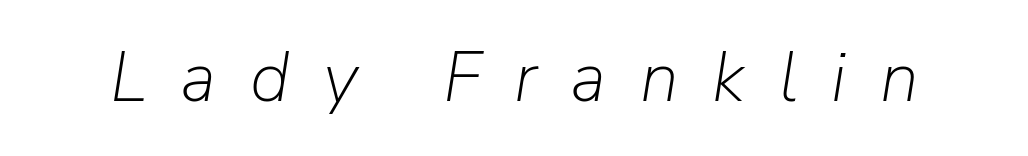
In terms of letterspacing, this is a distinctly airy, spread setting. The rendering uses natural spacing where letterforms have individual widths. Observe the lean: these are italic letterforms. The characters are drawn with everyday or finer stroke widths. Unmarked baselines from the first word to the last.
